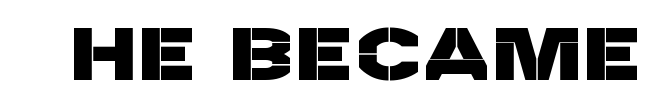
Q: Is the typeface a serif or a sans-serif typeface? A: Sans-serif.
Q: Is the text underlined? A: No.
Q: Width (condensed, normal, or wide)? A: Normal.
Q: Stroke contrast? A: Low.
Q: x-height? A: Large.
Q: Monospaced? A: No.
